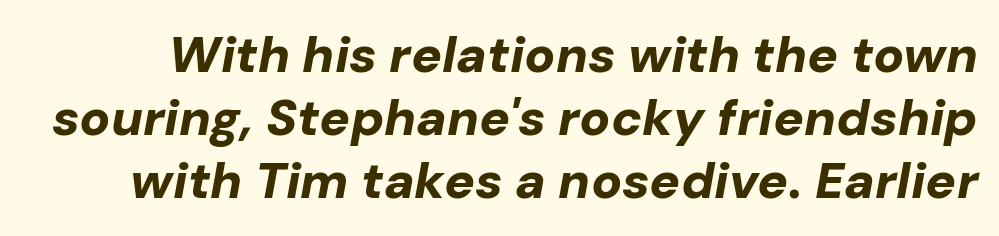
Q: Is the text bold? A: Yes.
Q: Is the text italic (slanted)? A: Yes, it leans right by about 10 degrees.
Q: Is the text underlined? A: No.
Q: Is the spacing between letters normal or unusually wide? A: Normal.
Q: Width (condensed, normal, or wide)? A: Normal.
Q: Stroke contrast? A: Low.
Q: x-height? A: Medium.
Q: Monospaced? A: No.
